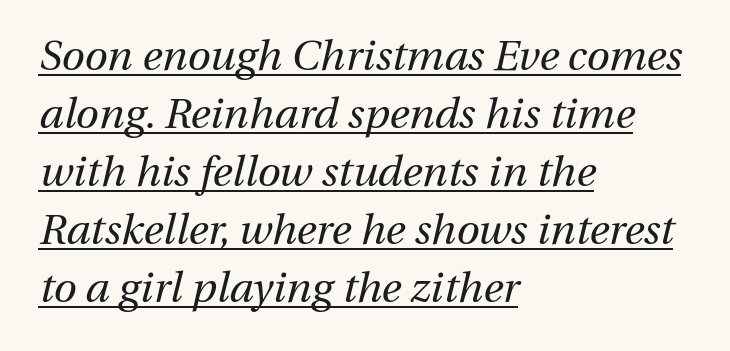
Honestly, the letter spacing is just normal — you wouldn't notice it. Weight: not bold — regular or lighter. Varying glyph widths throughout — classic text-font behaviour. Glance below the letters and you will spot a drawn line. If you drew a line through each stem, it would be angled. These lines stack with their left ends in a neat column.
